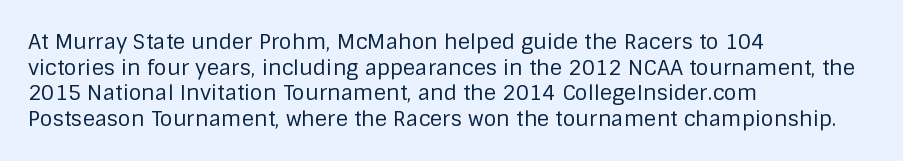
{"italic": "no", "bold": "no", "underline": "no", "align": "left", "line_spacing_ratio": 1.22, "letter_spacing": "normal", "letter_spacing_em": 0.0, "glyph_px": 21}
